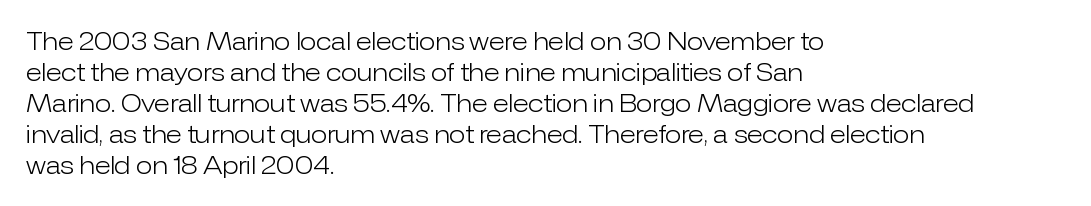
{"italic": "no", "bold": "no", "underline": "no", "align": "left", "line_spacing": "normal", "line_spacing_ratio": 1.29, "letter_spacing": "normal", "letter_spacing_em": 0.0, "glyph_px": 24}
